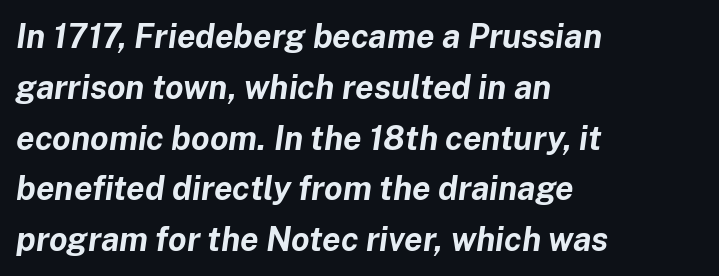
The image shows 33 px bold type, italic (leaning right); set left-aligned, normal line spacing (1.54x), normal letter spacing, not underlined; low stroke contrast and a medium x-height.
